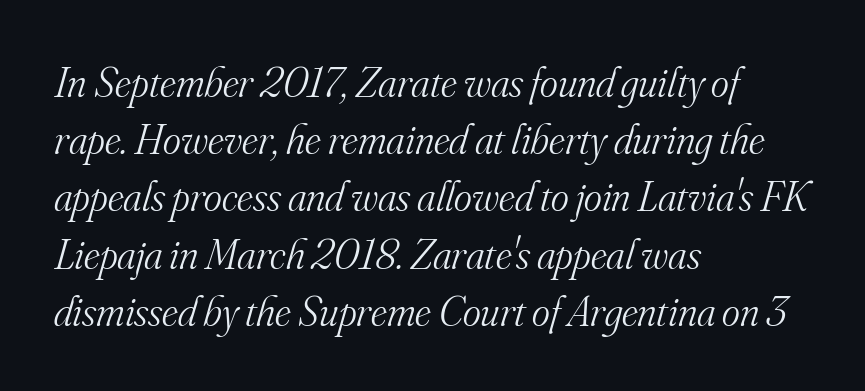
The image shows 43 px light serif type, italic (leaning right); set left-aligned, normal line spacing (1.33x), normal letter spacing, not underlined; medium stroke contrast and a small x-height.
